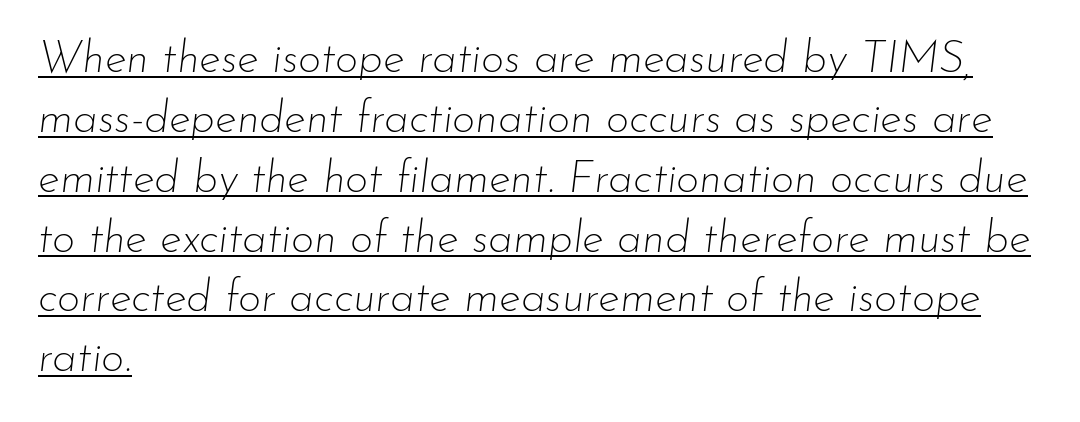
Q: Is the text bold? A: No.
Q: Is the text italic (slanted)? A: Yes, it leans right by about 7 degrees.
Q: Is the text underlined? A: Yes.
Q: How is the paragraph aligned? A: Left-aligned.
Q: Is the spacing between letters normal or unusually wide? A: Normal.
Q: Is the spacing between lines tight, normal or loose? A: Normal.
Q: Width (condensed, normal, or wide)? A: Normal.
Q: Stroke contrast? A: Low.
Q: x-height? A: Small.
Q: Monospaced? A: No.
